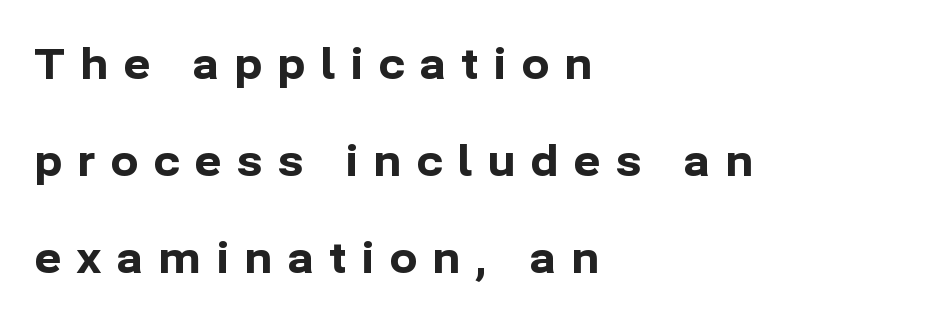
The image shows 42 px bold sans-serif type, upright; set left-aligned, loose line spacing (2.31x), unusually wide letter spacing (+0.35 em), not underlined; low stroke contrast and a medium x-height.
